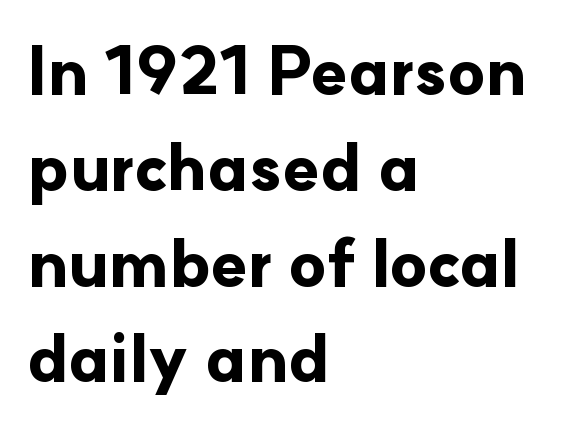
Q: Is the text bold? A: Yes.
Q: Is the text italic (slanted)? A: No, it is upright.
Q: Is the typeface a serif or a sans-serif typeface? A: Sans-serif.
Q: Is the text underlined? A: No.
Q: How is the paragraph aligned? A: Left-aligned.
Q: Is the spacing between letters normal or unusually wide? A: Normal.
Q: Is the spacing between lines tight, normal or loose? A: Normal.
Q: Width (condensed, normal, or wide)? A: Normal.
Q: Stroke contrast? A: Low.
Q: x-height? A: Small.
Q: Monospaced? A: No.
